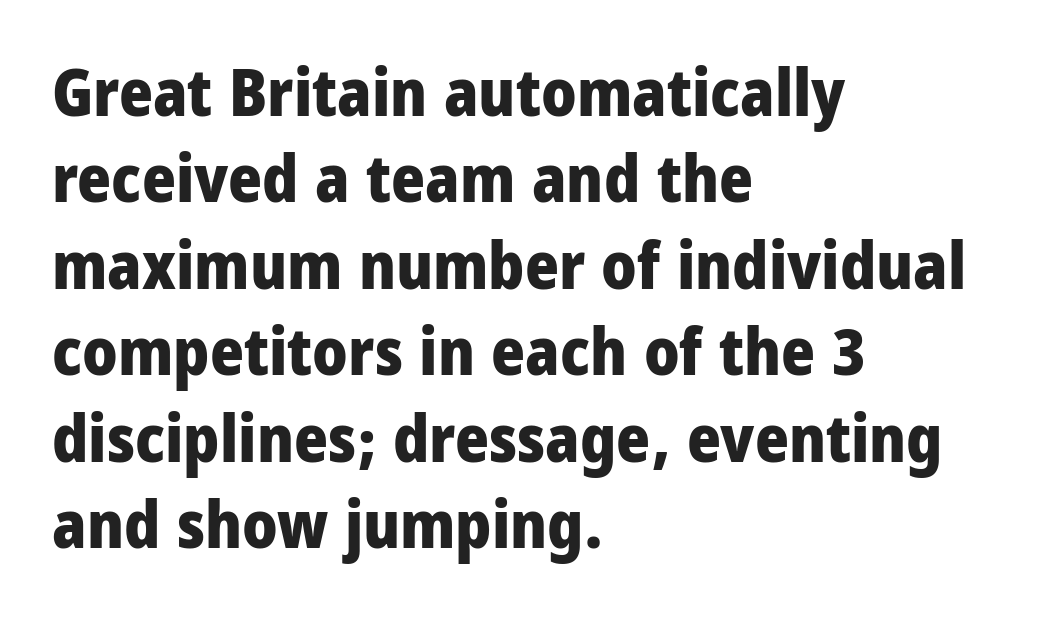
{"serif": "no", "italic": "no", "bold": "yes", "weight": "heavy", "width": "condensed", "stroke_contrast": "low", "x_height": "large", "monospaced": "no", "underline": "no", "align": "left", "line_spacing": "normal", "line_spacing_ratio": 1.33, "letter_spacing": "normal", "letter_spacing_em": 0.0, "glyph_px": 65}
